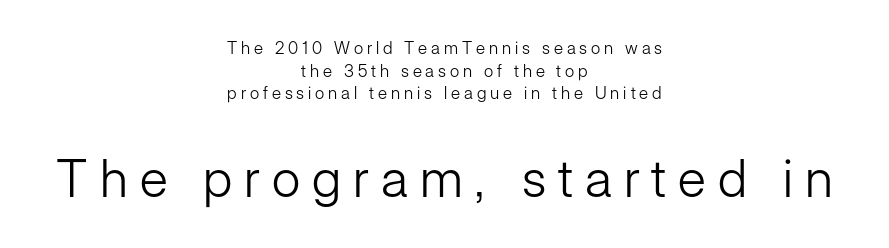
The image shows 52 px light sans-serif type, upright; set centered, normal line spacing (1.33x), unusually wide letter spacing (+0.23 em), not underlined; the second (bottom) block is 3.06x larger; low stroke contrast and a medium x-height.
